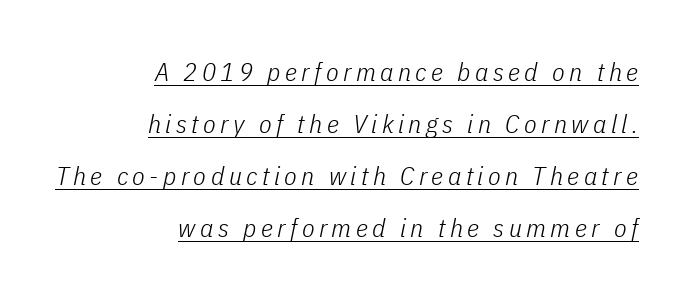
Q: Is the text bold? A: No.
Q: Is the text italic (slanted)? A: Yes, it leans right by about 11 degrees.
Q: Is the text underlined? A: Yes.
Q: How is the paragraph aligned? A: Right-aligned.
Q: Is the spacing between lines tight, normal or loose? A: Loose.
